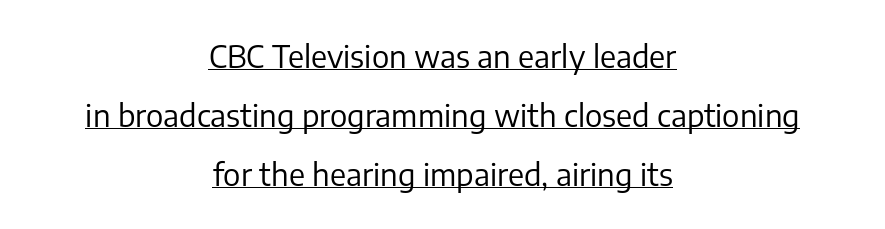
The image shows 31 px regular-weight sans-serif type, upright; set centered, loose line spacing (1.9x), normal letter spacing, underlined; low stroke contrast and a medium x-height.
